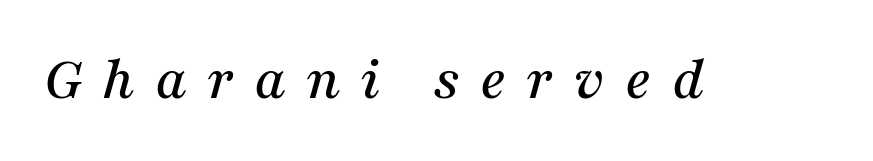
The axis of the letterforms is tilted away from vertical. Little horizontal feet cap the strokes, marking this as serif type. Quick note: underline off. The passage shown has open, widely tracked lettering throughout. Note the varied advance widths — an 'i' is clearly narrower than an 'm'.
